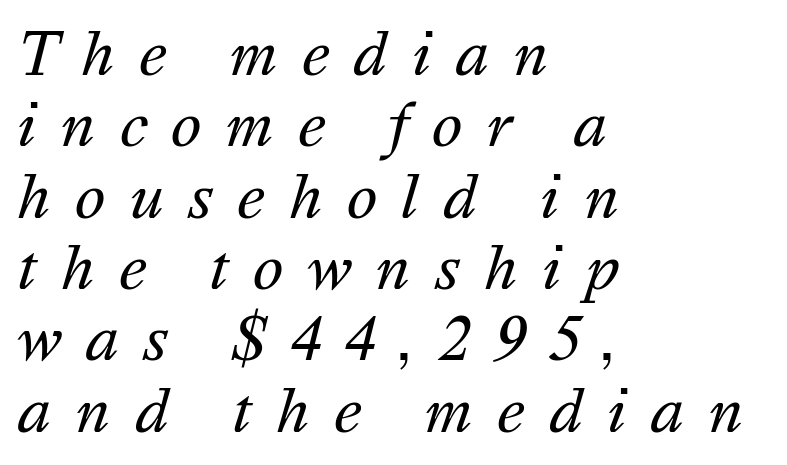
Here the glyphs are tracked loosely, breaking word shapes into spaced letters. A bare baseline throughout the passage. Think standard paragraph weight, or any step lighter than that. The face used here is proportionally spaced, like ordinary book or web type. Characters are canted at an angle relative to the baseline's perpendicular. The ragged edge is on the right, which tells us the setting is flush left.
